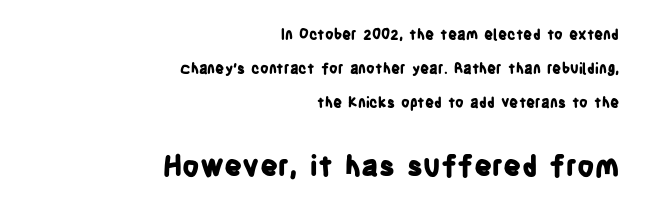
{"serif": "no", "italic": "no", "bold": "yes", "weight": "bold", "width": "condensed", "stroke_contrast": "low", "x_height": "large", "monospaced": "no", "underline": "no", "align": "right", "line_spacing": "loose", "line_spacing_ratio": 2.44, "letter_spacing": "normal", "letter_spacing_em": 0.0, "larger_block": "second", "size_ratio": 2.0, "glyph_px": 28}
